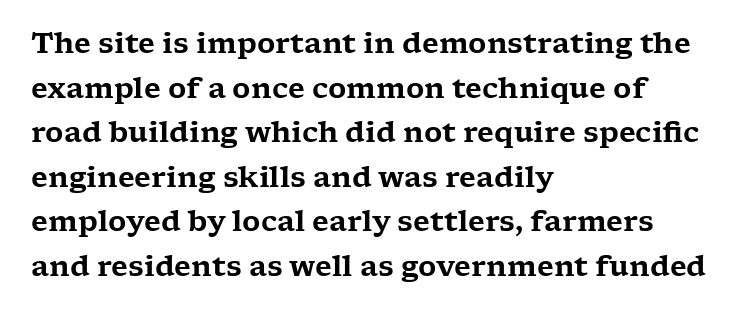
Q: Is the text italic (slanted)? A: No, it is upright.
Q: Is the typeface a serif or a sans-serif typeface? A: Serif.
Q: Is the text underlined? A: No.
Q: How is the paragraph aligned? A: Left-aligned.
Q: Is the spacing between letters normal or unusually wide? A: Normal.
Q: Is the spacing between lines tight, normal or loose? A: Normal.
Q: Width (condensed, normal, or wide)? A: Wide.
Q: Stroke contrast? A: Low.
Q: x-height? A: Medium.
Q: Monospaced? A: No.
